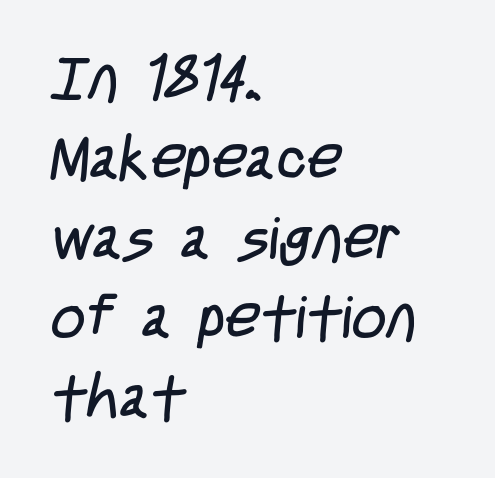
The characters are drawn with everyday or finer stroke widths. Nobody drew a line under any word here. To sum up the face: it is a sans, with no serifs. Inter-character spacing is left at the font's built-in metrics. These lines are rendered in a variable-pitch font.
